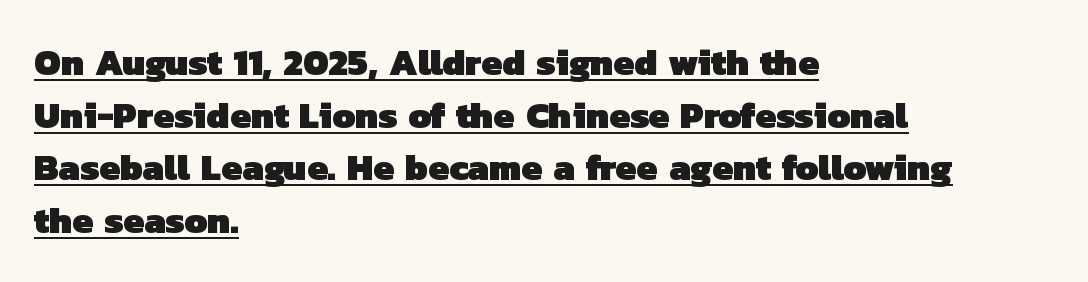
Q: Is the text bold? A: Yes.
Q: Is the typeface a serif or a sans-serif typeface? A: Sans-serif.
Q: Is the text underlined? A: Yes.
Q: How is the paragraph aligned? A: Left-aligned.
Q: Is the spacing between letters normal or unusually wide? A: Normal.
Q: Is the spacing between lines tight, normal or loose? A: Normal.
Q: Width (condensed, normal, or wide)? A: Normal.
Q: Stroke contrast? A: Low.
Q: x-height? A: Medium.
Q: Monospaced? A: No.
